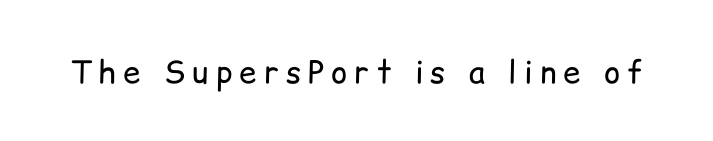
The typesetting does not lean heavy: it is not bold. Nope, not italic — everything's standing straight. Here the designer chose a conventional face with non-uniform glyph widths. Inter-character spacing is expanded well beyond the font's built-in metrics. A bare baseline throughout the passage. Typographically, this falls in the sans-serif category.
